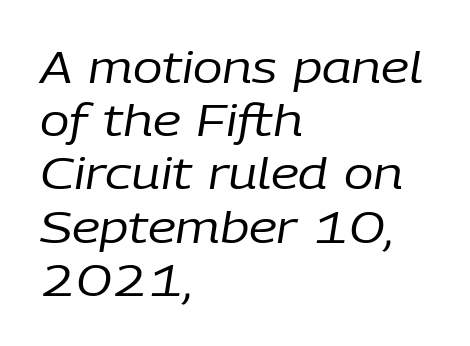
{"italic": "yes", "lean": "right", "slant_degrees": 9, "bold": "no", "weight": "regular", "width": "normal", "stroke_contrast": "low", "x_height": "medium", "monospaced": "no", "underline": "no", "align": "left", "line_spacing_ratio": 1.21, "letter_spacing": "normal", "letter_spacing_em": 0.0, "glyph_px": 44}
